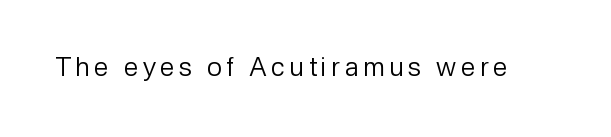
The image shows 26 px text type, upright; set not underlined.
